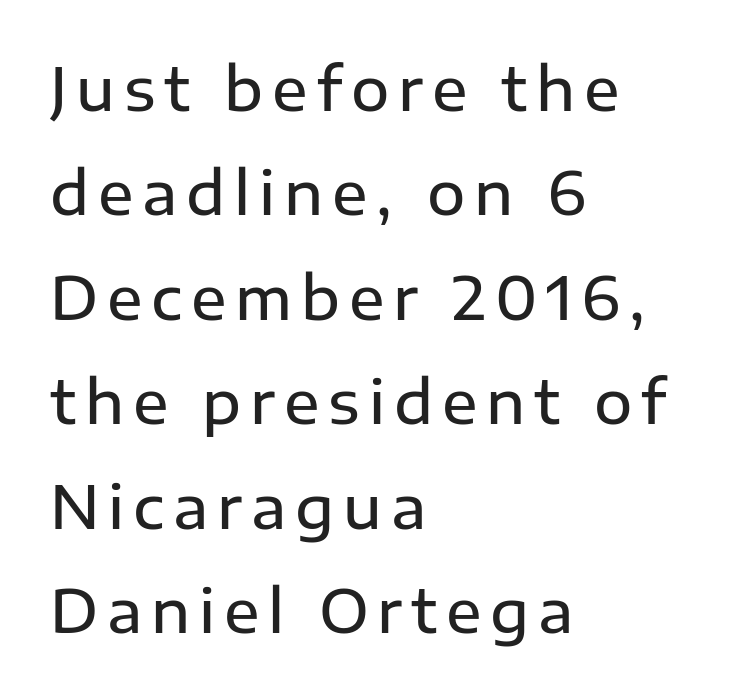
Quick note: not italic, upright. In terms of letterform style, serifs are entirely absent. This sample has the flowing, uneven cadence of proportional lettering. Typographic density is moderately raised because the face is semibold.
